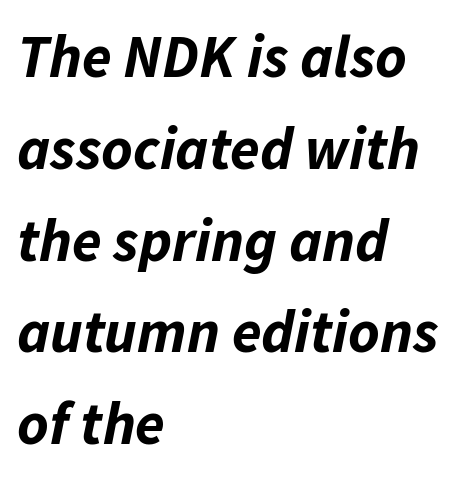
Underline: absent. The passage shown leans; its letterforms are oblique. One glance says typical: line gaps are just what's usual. Between one letter and the next there's only the usual sliver of space. Visually the block forms a straight wall on the left and a jagged coastline on the right.
